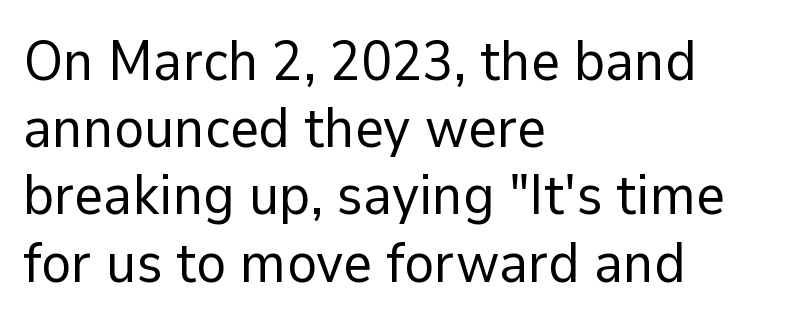
Q: Is the text bold? A: No.
Q: Is the text italic (slanted)? A: No, it is upright.
Q: Is the typeface a serif or a sans-serif typeface? A: Sans-serif.
Q: Is the text underlined? A: No.
Q: How is the paragraph aligned? A: Left-aligned.
Q: Is the spacing between letters normal or unusually wide? A: Normal.
Q: Width (condensed, normal, or wide)? A: Normal.
Q: Stroke contrast? A: Low.
Q: x-height? A: Medium.
Q: Monospaced? A: No.
